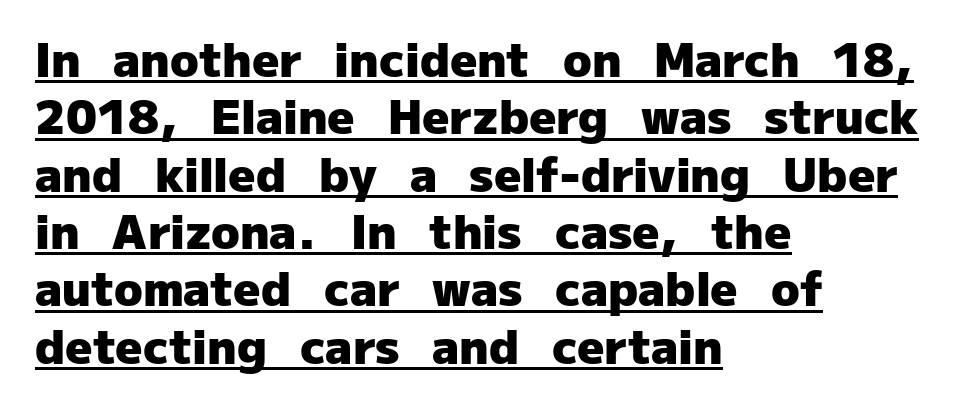
Think of a printed novel: that variable character pitch is what you see here. Style check: upright. The letters carry no serifs — their stems end cleanly without finishing strokes. Emphasis is given by a line drawn under the lettering. The font is running at its bold setting. The compositor pushed each line to the left boundary.
